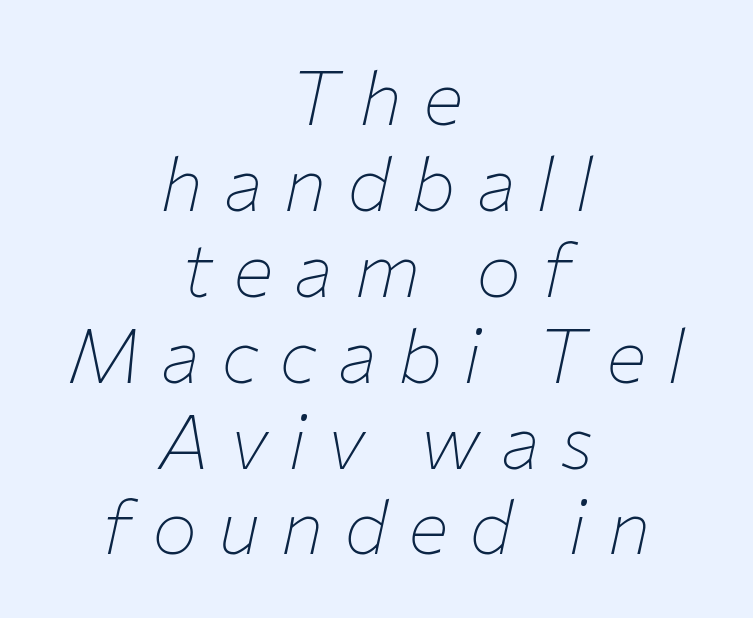
The image shows 76 px thin type, italic (leaning right); set centered, tight line spacing (1.13x), unusually wide letter spacing (+0.27 em), not underlined; low stroke contrast and a medium x-height.
